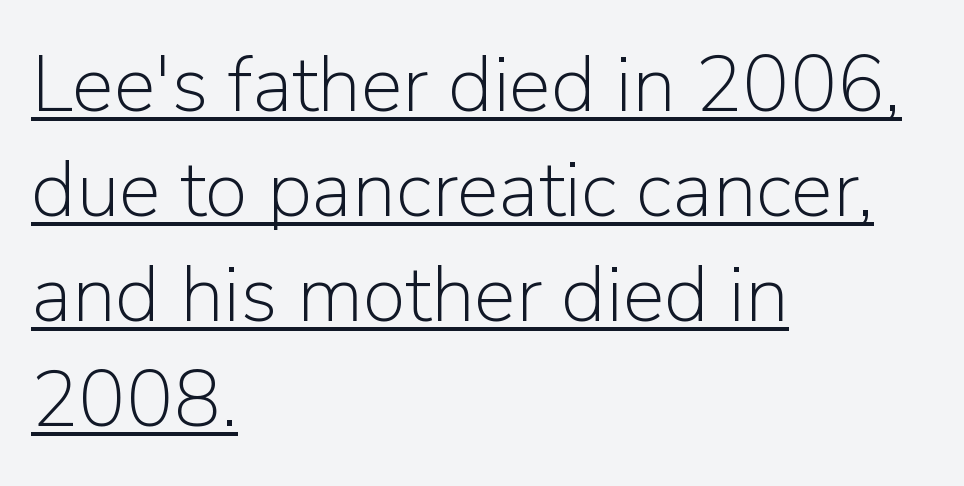
Q: Is the text bold? A: No.
Q: Is the text italic (slanted)? A: No, it is upright.
Q: Is the typeface a serif or a sans-serif typeface? A: Sans-serif.
Q: Is the text underlined? A: Yes.
Q: How is the paragraph aligned? A: Left-aligned.
Q: Is the spacing between letters normal or unusually wide? A: Normal.
Q: Is the spacing between lines tight, normal or loose? A: Normal.
Q: Width (condensed, normal, or wide)? A: Normal.
Q: Stroke contrast? A: Low.
Q: x-height? A: Medium.
Q: Monospaced? A: No.
